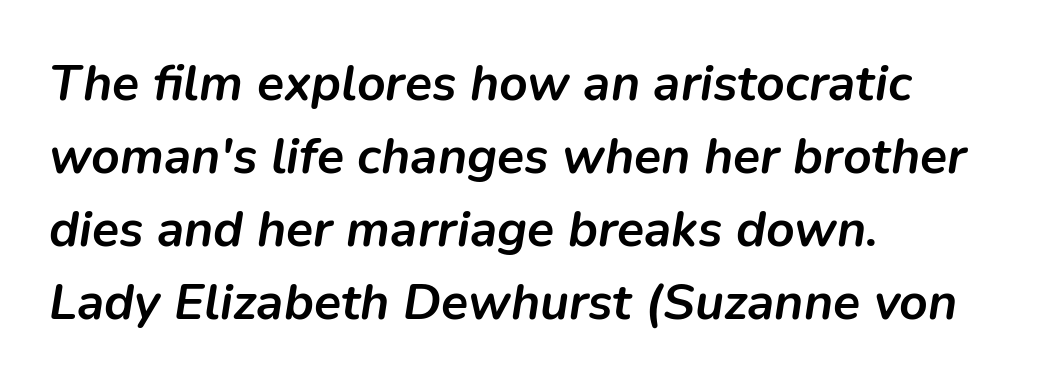
{"italic": "yes", "lean": "right", "slant_degrees": 9, "bold": "yes", "weight": "semibold", "width": "normal", "stroke_contrast": "low", "x_height": "medium", "monospaced": "no", "underline": "no", "align": "left", "line_spacing": "normal", "line_spacing_ratio": 1.46, "letter_spacing": "normal", "letter_spacing_em": 0.0, "glyph_px": 50}
